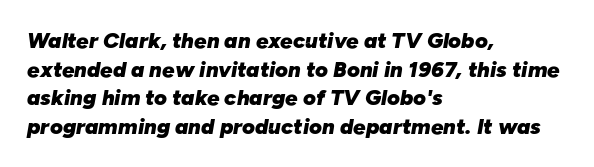
{"italic": "yes", "lean": "right", "slant_degrees": 10, "bold": "yes", "underline": "no", "align": "left", "line_spacing": "normal", "line_spacing_ratio": 1.3, "letter_spacing": "normal", "letter_spacing_em": 0.0, "glyph_px": 22}
